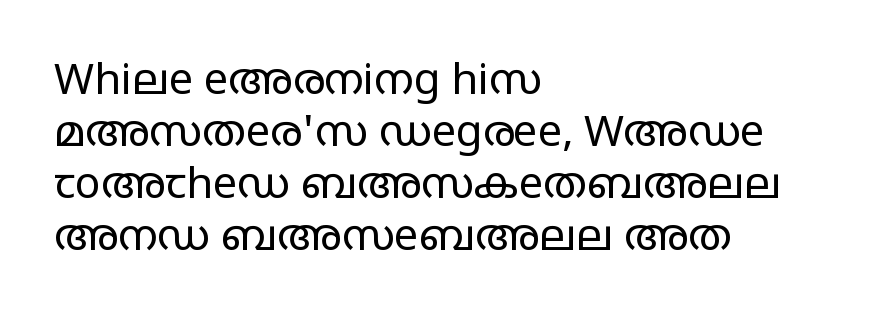
Q: Is the text bold? A: No.
Q: Is the text italic (slanted)? A: No, it is upright.
Q: Is the typeface a serif or a sans-serif typeface? A: Sans-serif.
Q: Is the text underlined? A: No.
Q: How is the paragraph aligned? A: Left-aligned.
Q: Is the spacing between letters normal or unusually wide? A: Normal.
Q: Width (condensed, normal, or wide)? A: Wide.
Q: Stroke contrast? A: Low.
Q: x-height? A: Large.
Q: Monospaced? A: No.
